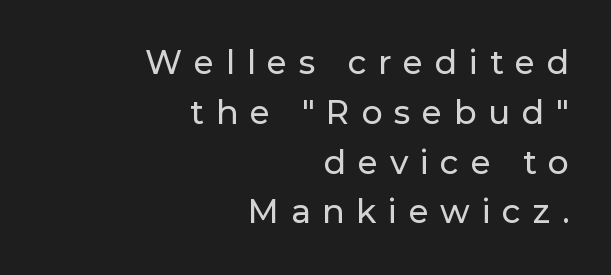
Proportional: the letters do not fall into vertical columns. Nobody drew a line under any word here. The paragraph has a hard right edge and a soft left edge. This is the regular roman posture of the typeface. How are the letters spaced? Widely, with obvious added tracking.
